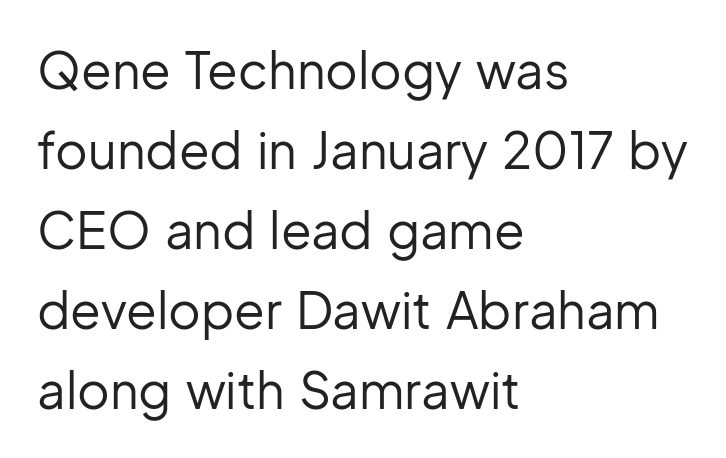
Leading matches the norm, producing a regular column. Tracking value appears to be zero — textbook default spacing. Type without underlining. Stem width sits at or under what a default text font uses. Here the designer chose a conventional face with non-uniform glyph widths. The paragraph has a hard left edge and a soft right edge.
